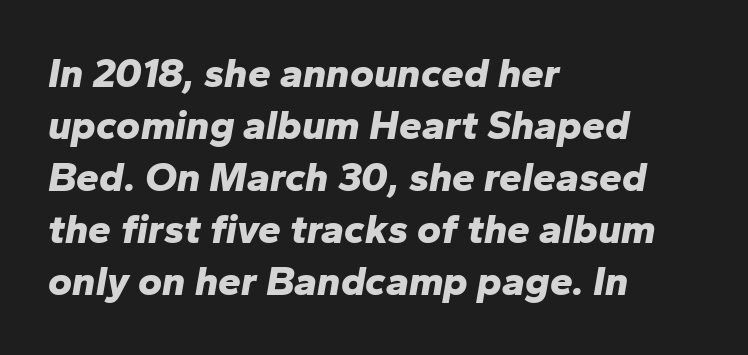
Q: Is the text bold? A: Yes.
Q: Is the text italic (slanted)? A: Yes, it leans right by about 10 degrees.
Q: Is the text underlined? A: No.
Q: How is the paragraph aligned? A: Left-aligned.
Q: Is the spacing between letters normal or unusually wide? A: Normal.
Q: Is the spacing between lines tight, normal or loose? A: Normal.
Q: Width (condensed, normal, or wide)? A: Normal.
Q: Stroke contrast? A: Low.
Q: x-height? A: Medium.
Q: Monospaced? A: No.
